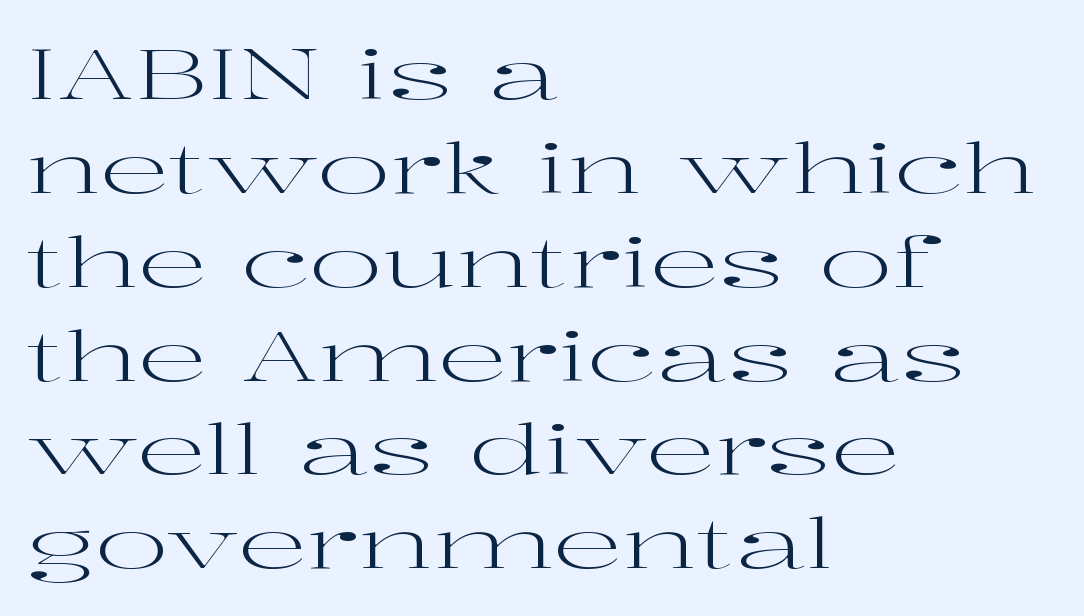
Q: Is the text bold? A: No.
Q: Is the text italic (slanted)? A: No, it is upright.
Q: Is the typeface a serif or a sans-serif typeface? A: Serif.
Q: Is the text underlined? A: No.
Q: How is the paragraph aligned? A: Left-aligned.
Q: Is the spacing between letters normal or unusually wide? A: Normal.
Q: Is the spacing between lines tight, normal or loose? A: Normal.
Q: Width (condensed, normal, or wide)? A: Wide.
Q: Stroke contrast? A: High.
Q: x-height? A: Medium.
Q: Monospaced? A: No.
